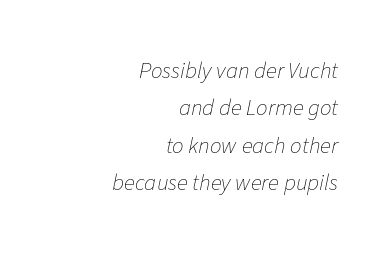
The image shows 23 px text type, italic (leaning right); set right-aligned, normal line spacing (1.62x), normal letter spacing, not underlined.
